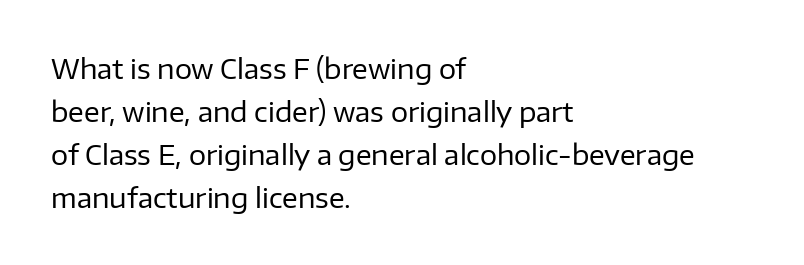
Line beginnings align vertically; line endings do not. Quick note: not italic, upright. No chunkiness to these letters — they're not bold. Default kerning and tracking; the words read as compact shapes.
